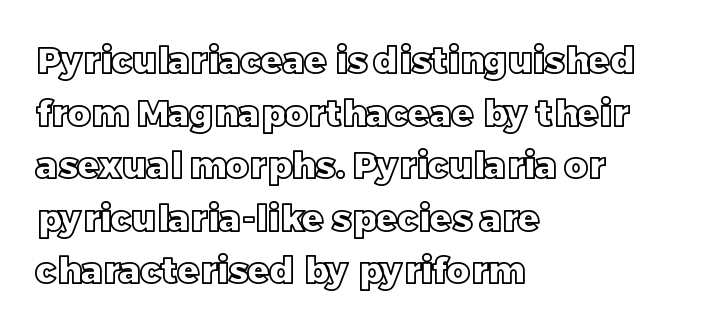
Q: Is the text italic (slanted)? A: No, it is upright.
Q: Is the text underlined? A: No.
Q: How is the paragraph aligned? A: Left-aligned.
Q: Is the spacing between letters normal or unusually wide? A: Normal.
Q: Is the spacing between lines tight, normal or loose? A: Normal.
Q: Width (condensed, normal, or wide)? A: Normal.
Q: x-height? A: Large.
Q: Monospaced? A: No.
